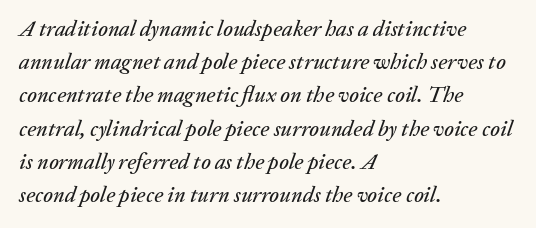
{"italic": "yes", "lean": "right", "slant_degrees": 20, "underline": "no", "align": "left", "line_spacing": "normal", "line_spacing_ratio": 1.51, "letter_spacing": "normal", "letter_spacing_em": 0.0, "glyph_px": 22}
